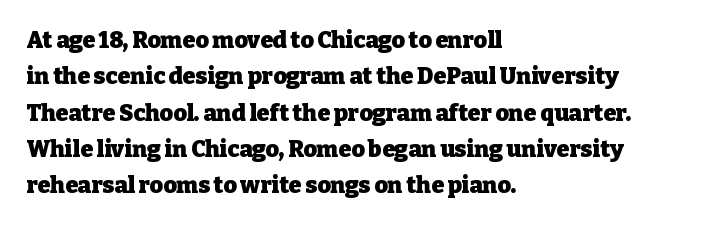
{"italic": "no", "bold": "yes", "underline": "no", "align": "left", "line_spacing": "normal", "line_spacing_ratio": 1.58, "letter_spacing": "normal", "letter_spacing_em": 0.0, "glyph_px": 23}
